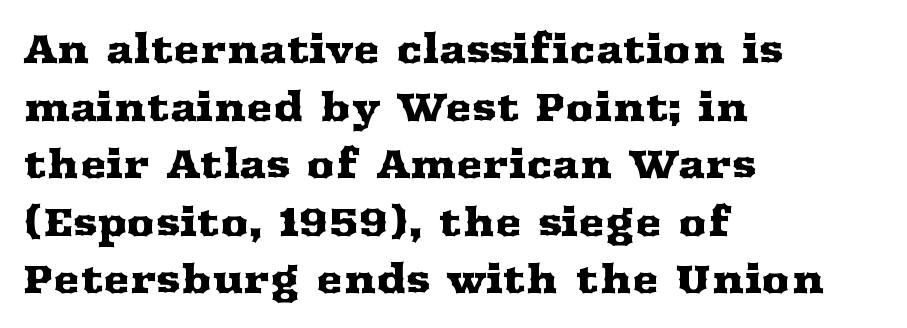
Note the varied advance widths — an 'i' is clearly narrower than an 'm'. Look at the tracking — it's just the regular setting, nothing added. You can tell from the footed stems that serif type was used. Designer's note — italics off, roman on.
